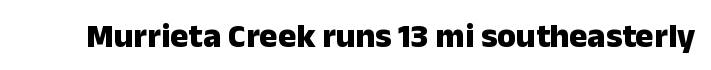
{"serif": "no", "italic": "no", "bold": "yes", "weight": "heavy", "width": "normal", "stroke_contrast": "low", "x_height": "medium", "monospaced": "no", "underline": "no", "letter_spacing": "normal", "letter_spacing_em": 0.0, "glyph_px": 34}
